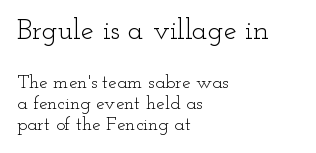
Q: Is the text bold? A: No.
Q: Is the text italic (slanted)? A: No, it is upright.
Q: Is the typeface a serif or a sans-serif typeface? A: Serif.
Q: Is the text underlined? A: No.
Q: How is the paragraph aligned? A: Left-aligned.
Q: Is the spacing between letters normal or unusually wide? A: Normal.
Q: Is the spacing between lines tight, normal or loose? A: Tight.
Q: Which block of text is set in a larger size, the first (top) or the second (bottom)? A: The first (top) one.
Q: Width (condensed, normal, or wide)? A: Wide.
Q: Stroke contrast? A: Low.
Q: x-height? A: Small.
Q: Monospaced? A: No.
